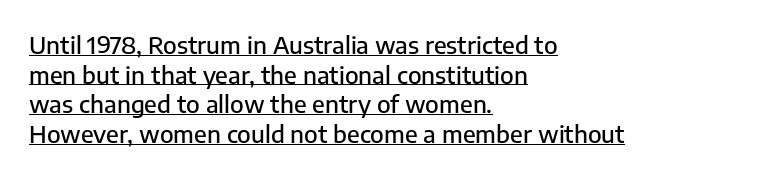
The image shows 24 px text type, upright; set left-aligned, line spacing 1.23x, normal letter spacing, underlined.
